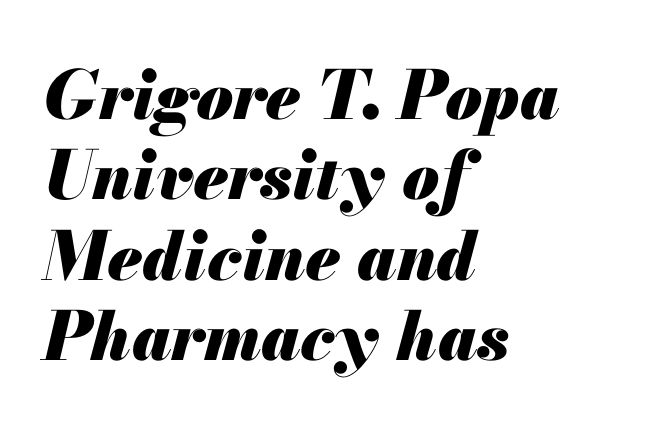
Q: Is the text bold? A: Yes.
Q: Is the text italic (slanted)? A: Yes, it leans right by about 13 degrees.
Q: Is the text underlined? A: No.
Q: How is the paragraph aligned? A: Left-aligned.
Q: Is the spacing between letters normal or unusually wide? A: Normal.
Q: Width (condensed, normal, or wide)? A: Normal.
Q: Stroke contrast? A: Medium.
Q: x-height? A: Small.
Q: Monospaced? A: No.
